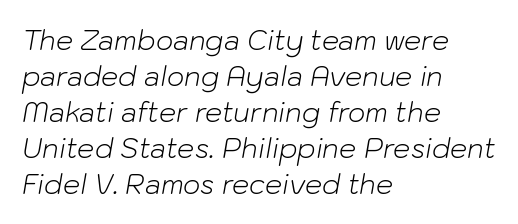
{"italic": "yes", "lean": "right", "slant_degrees": 10, "bold": "no", "underline": "no", "align": "left", "line_spacing": "normal", "line_spacing_ratio": 1.33, "letter_spacing": "normal", "letter_spacing_em": 0.0, "glyph_px": 27}
